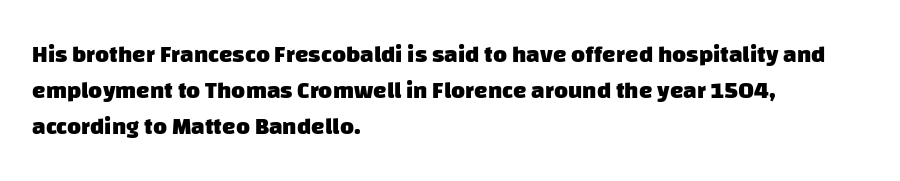
{"bold": "yes", "underline": "no", "align": "left", "line_spacing": "normal", "line_spacing_ratio": 1.5, "letter_spacing": "normal", "letter_spacing_em": 0.0, "glyph_px": 24}
